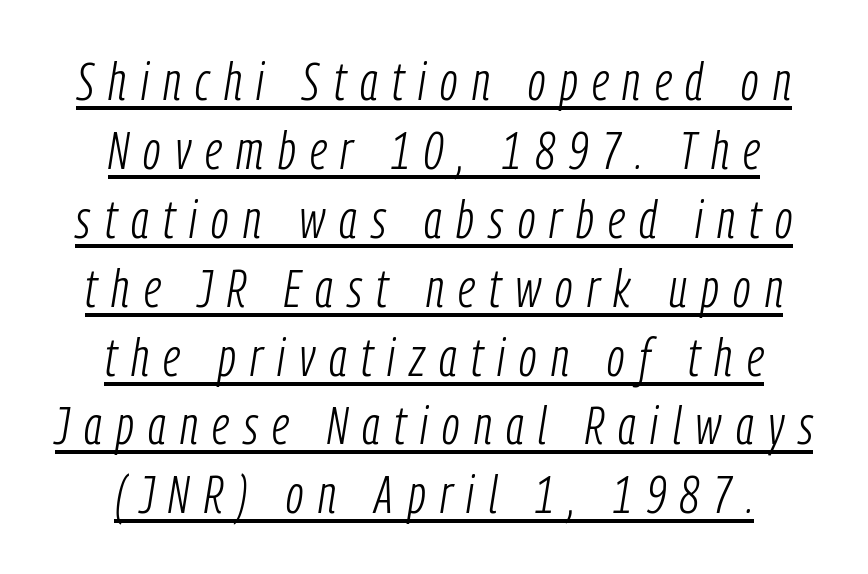
Substantial extra tracking has been applied to these lines. The words here are underlined. You could not count columns in this text — the font is proportionally spaced. The text carries the slant typical of an italic or oblique font. Letters have the restrained weight of plain body copy at most.
